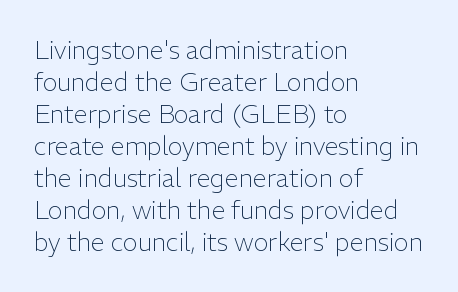
Q: Is the text bold? A: No.
Q: Is the text italic (slanted)? A: No, it is upright.
Q: Is the text underlined? A: No.
Q: How is the paragraph aligned? A: Left-aligned.
Q: Is the spacing between letters normal or unusually wide? A: Normal.
Q: Is the spacing between lines tight, normal or loose? A: Normal.
